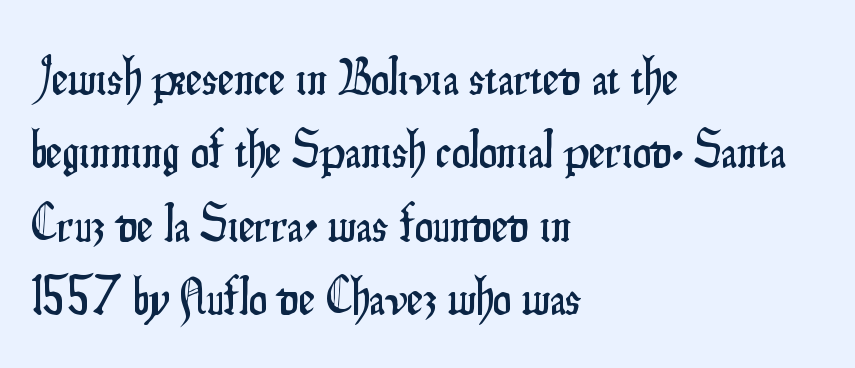
The image shows 51 px condensed sans-serif type, upright; set left-aligned, normal line spacing (1.44x), normal letter spacing, not underlined; low stroke contrast and a small x-height.
